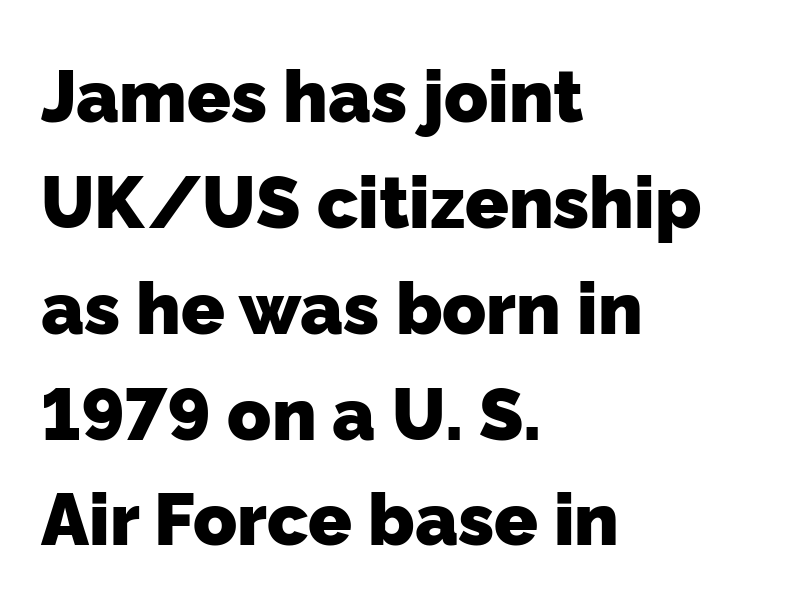
{"serif": "no", "bold": "yes", "weight": "heavy", "width": "normal", "stroke_contrast": "low", "x_height": "medium", "monospaced": "no", "underline": "no", "align": "left", "line_spacing": "normal", "line_spacing_ratio": 1.47, "letter_spacing": "normal", "letter_spacing_em": 0.0, "glyph_px": 72}
